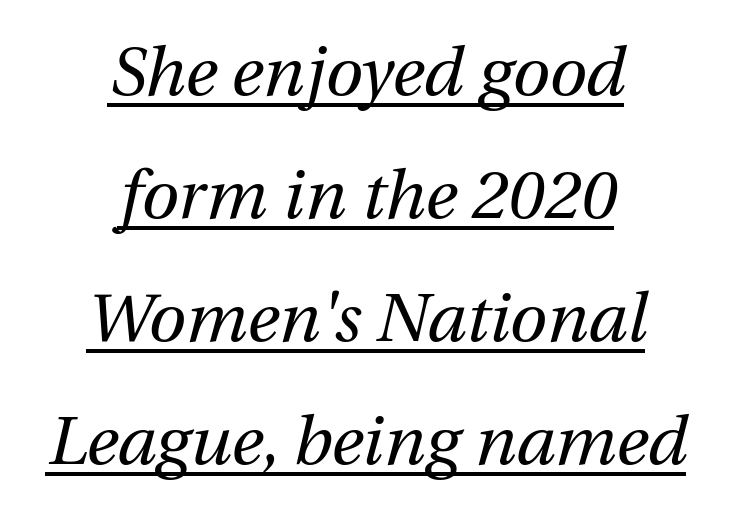
Q: Is the text bold? A: No.
Q: Is the text italic (slanted)? A: Yes, it leans right by about 13 degrees.
Q: Is the text underlined? A: Yes.
Q: How is the paragraph aligned? A: Centered.
Q: Is the spacing between letters normal or unusually wide? A: Normal.
Q: Width (condensed, normal, or wide)? A: Normal.
Q: Stroke contrast? A: Medium.
Q: x-height? A: Medium.
Q: Monospaced? A: No.
